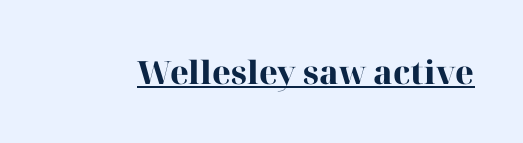
The image shows 32 px heavy serif type, upright; set normal letter spacing, underlined; high stroke contrast and a medium x-height.
